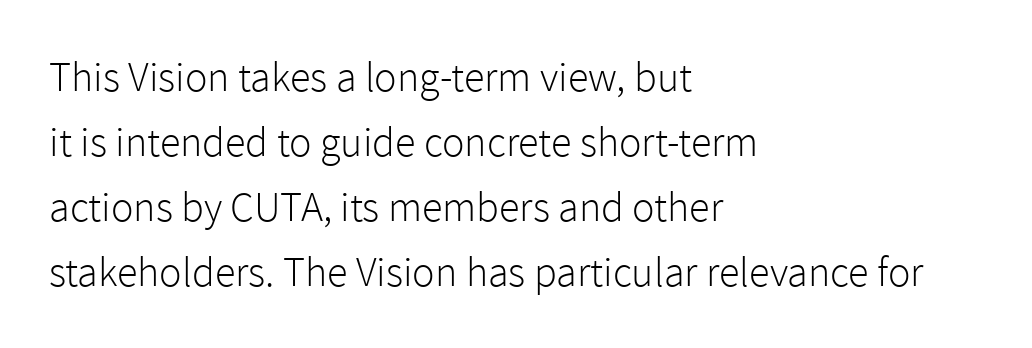
This sample uses a sans-serif face. All the whitespace from short lines collects on the right. Does the lettering tilt? It doesn't — this is upright. A quiet, ordinary-to-light weight characterises the typeface. In terms of letterspacing, this is plain default setting. Think of a printed novel: that variable character pitch is what you see here.
